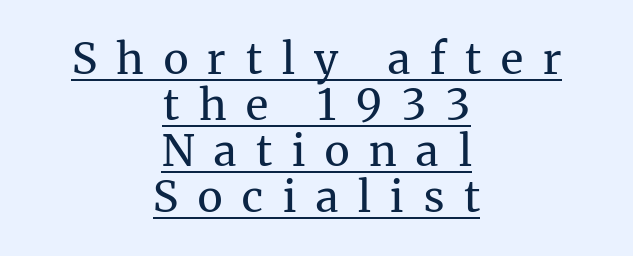
Q: Is the text bold? A: No.
Q: Is the text italic (slanted)? A: No, it is upright.
Q: Is the typeface a serif or a sans-serif typeface? A: Serif.
Q: Is the text underlined? A: Yes.
Q: How is the paragraph aligned? A: Centered.
Q: Is the spacing between letters normal or unusually wide? A: Unusually wide.
Q: Is the spacing between lines tight, normal or loose? A: Tight.
Q: Width (condensed, normal, or wide)? A: Normal.
Q: Stroke contrast? A: Medium.
Q: x-height? A: Medium.
Q: Monospaced? A: No.
